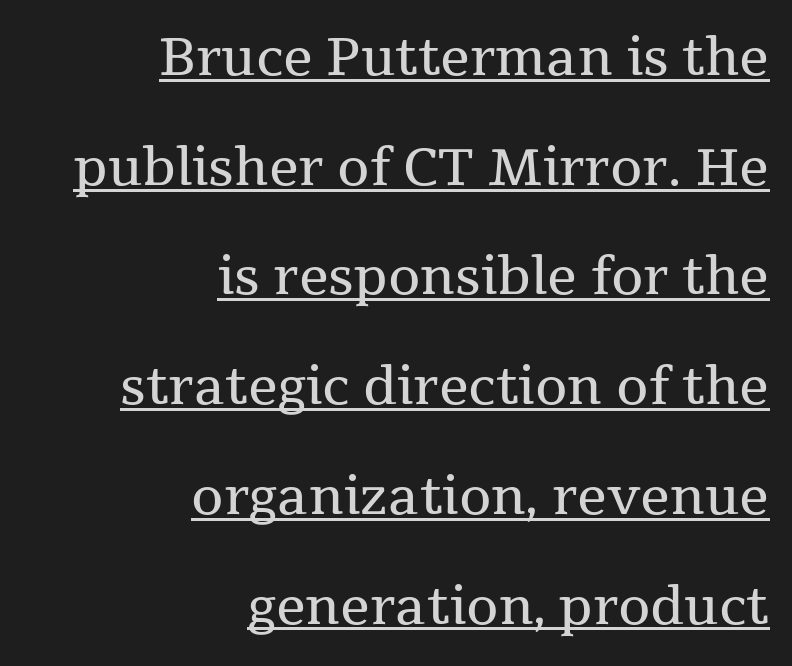
Q: Is the text bold? A: No.
Q: Is the text italic (slanted)? A: No, it is upright.
Q: Is the typeface a serif or a sans-serif typeface? A: Serif.
Q: Is the text underlined? A: Yes.
Q: How is the paragraph aligned? A: Right-aligned.
Q: Is the spacing between letters normal or unusually wide? A: Normal.
Q: Is the spacing between lines tight, normal or loose? A: Loose.
Q: Width (condensed, normal, or wide)? A: Normal.
Q: Stroke contrast? A: Medium.
Q: x-height? A: Medium.
Q: Monospaced? A: No.
